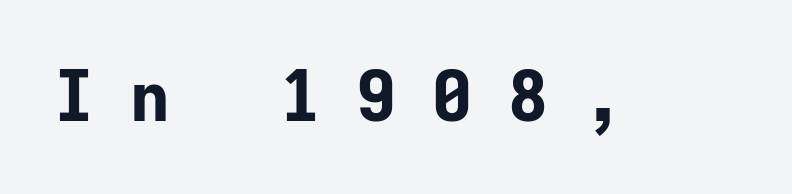
The image shows 70 px bold sans-serif type, upright, monospaced; set unusually wide letter spacing (+0.48 em), not underlined; low stroke contrast and a medium x-height.
